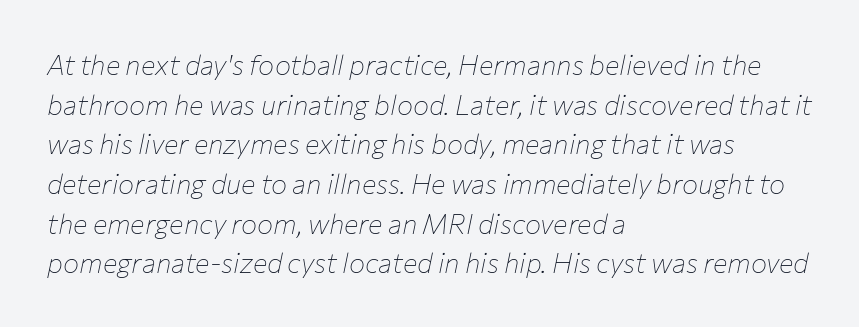
The image shows 27 px text type, italic (leaning right); set left-aligned, normal line spacing (1.47x), normal letter spacing, not underlined.
